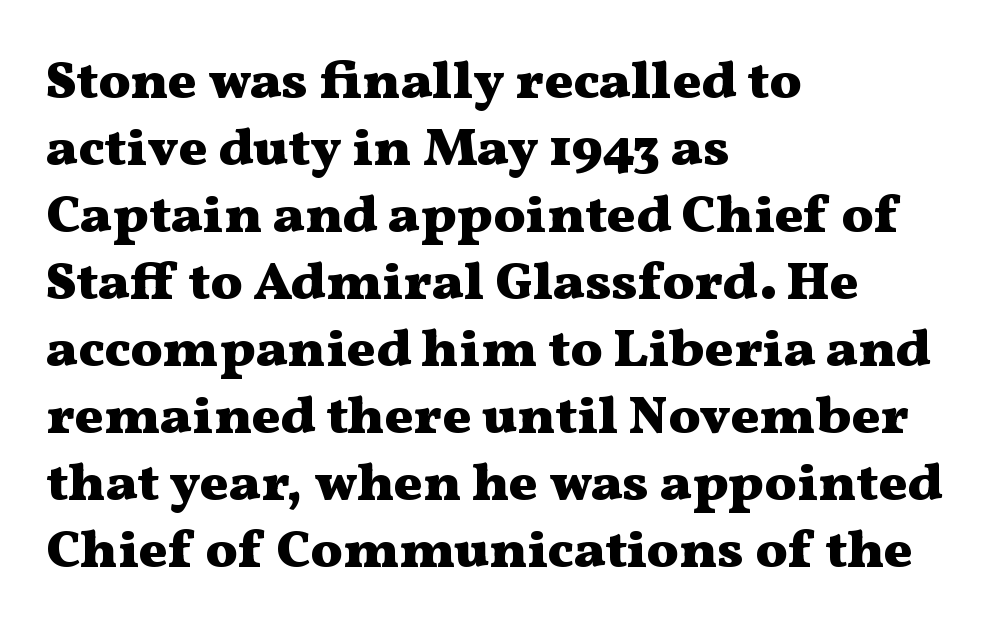
{"serif": "yes", "italic": "no", "bold": "yes", "weight": "heavy", "width": "wide", "stroke_contrast": "medium", "x_height": "medium", "monospaced": "no", "underline": "no", "align": "left", "line_spacing_ratio": 1.24, "letter_spacing": "normal", "letter_spacing_em": 0.0, "glyph_px": 54}
